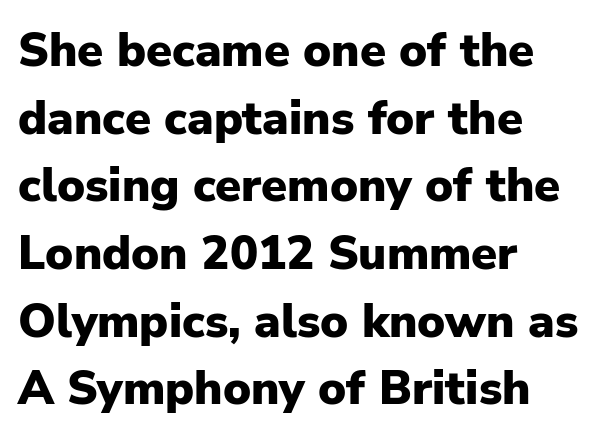
The image shows 47 px heavy sans-serif type, upright; set left-aligned, normal line spacing (1.44x), normal letter spacing, not underlined; low stroke contrast and a medium x-height.
